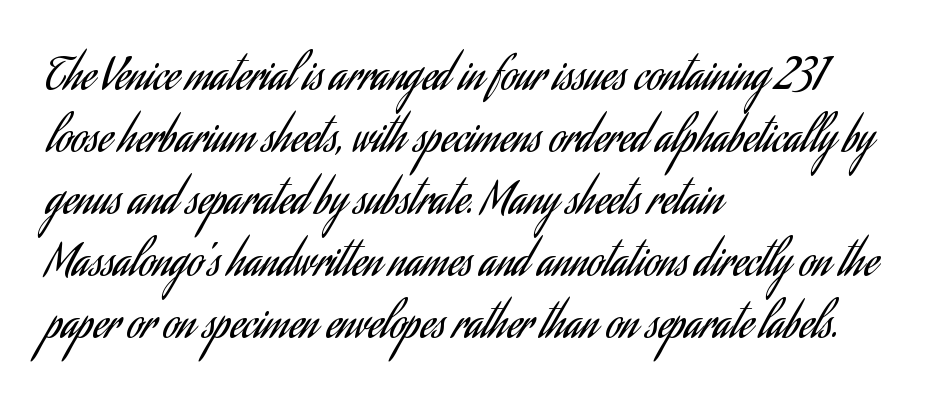
Q: Is the text bold? A: No.
Q: Is the text italic (slanted)? A: Yes.
Q: Is the typeface a serif or a sans-serif typeface? A: Sans-serif.
Q: Is the text underlined? A: No.
Q: How is the paragraph aligned? A: Left-aligned.
Q: Is the spacing between letters normal or unusually wide? A: Normal.
Q: Is the spacing between lines tight, normal or loose? A: Normal.
Q: Width (condensed, normal, or wide)? A: Condensed.
Q: Stroke contrast? A: Low.
Q: x-height? A: Small.
Q: Monospaced? A: No.
